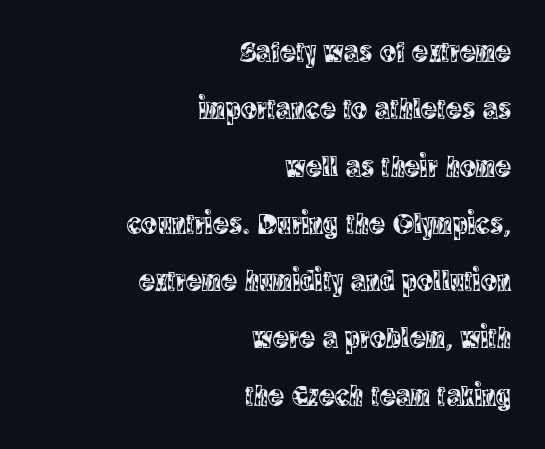
Q: Is the text italic (slanted)? A: No, it is upright.
Q: Is the typeface a serif or a sans-serif typeface? A: Serif.
Q: Is the text underlined? A: No.
Q: How is the paragraph aligned? A: Right-aligned.
Q: Is the spacing between letters normal or unusually wide? A: Normal.
Q: Is the spacing between lines tight, normal or loose? A: Loose.
Q: Width (condensed, normal, or wide)? A: Condensed.
Q: x-height? A: Large.
Q: Monospaced? A: No.
